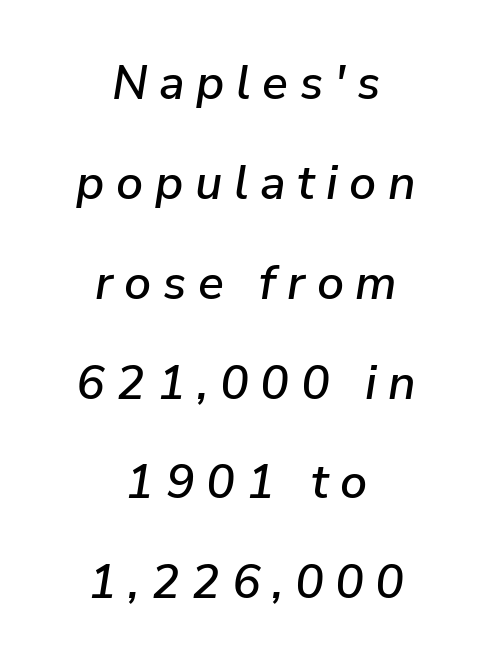
These lines are rendered in a variable-pitch font. The line texture is sparse and dotted thanks to wide tracking. Italic: yes, the glyphs are oblique. One-word summary of the alignment: center. Does the leading feel generous? Absolutely, it's lavish. The specimen omits any rule beneath the text block's lines.
